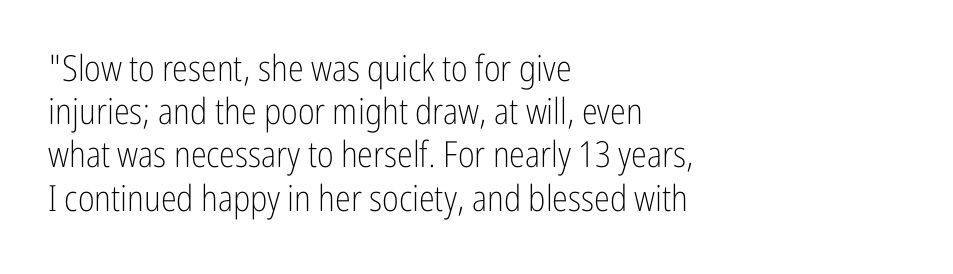
The image shows 36 px light, condensed sans-serif type, upright; set left-aligned, line spacing 1.2x, normal letter spacing, not underlined; low stroke contrast and a medium x-height.
